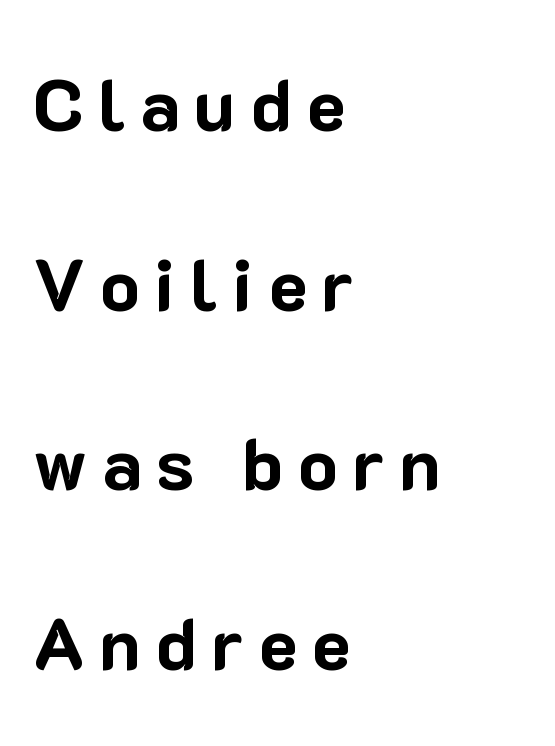
The gap between lines stays unmarked. Chunky letters — that's bold for sure. In terms of letterspacing, this is a distinctly airy, spread setting. This is sans-serif lettering, the kind often seen on screens and signage.
